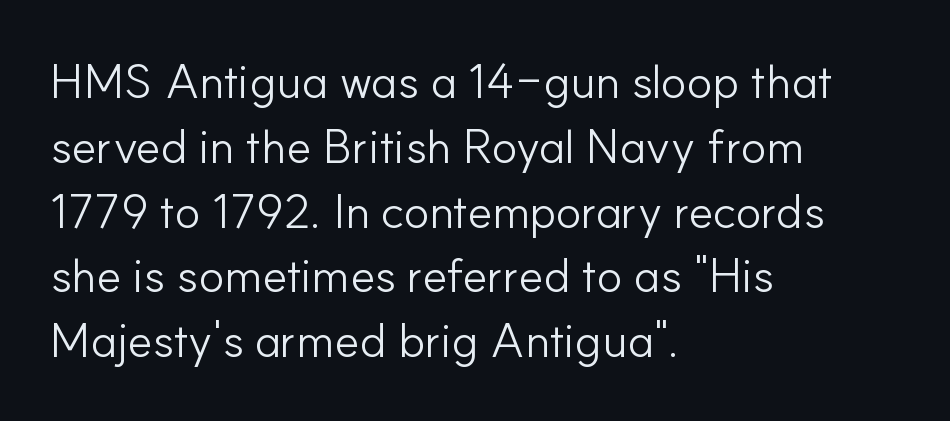
{"serif": "no", "italic": "no", "bold": "no", "weight": "light", "width": "normal", "stroke_contrast": "low", "x_height": "small", "monospaced": "no", "underline": "no", "align": "left", "line_spacing": "normal", "line_spacing_ratio": 1.35, "letter_spacing": "normal", "letter_spacing_em": 0.0, "glyph_px": 48}
